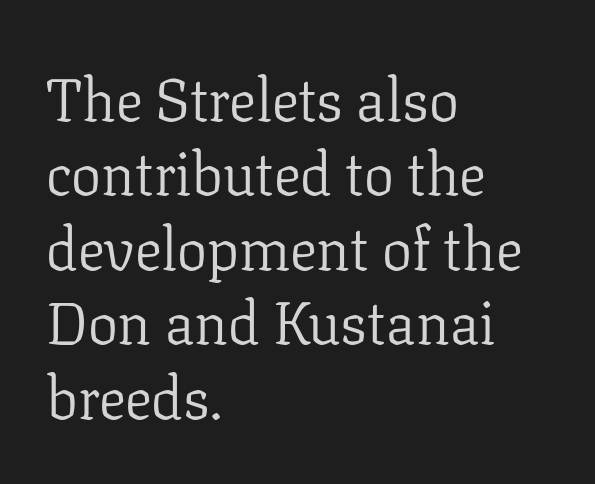
The rendering shows small feet on the letterforms — a serif design. The letters stand straight up with perfectly vertical stems. Vertical stems look standard width or narrower in stroke. Varying glyph widths throughout — classic text-font behaviour.
